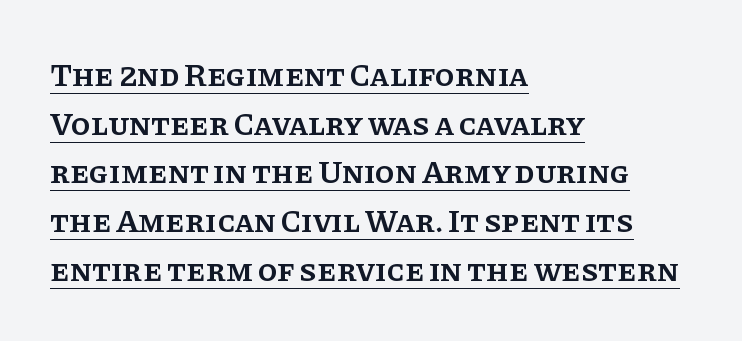
Q: Is the text bold? A: Semi-bold.
Q: Is the text italic (slanted)? A: No, it is upright.
Q: Is the typeface a serif or a sans-serif typeface? A: Serif.
Q: Is the text underlined? A: Yes.
Q: How is the paragraph aligned? A: Left-aligned.
Q: Is the spacing between letters normal or unusually wide? A: Normal.
Q: Is the spacing between lines tight, normal or loose? A: Normal.
Q: Width (condensed, normal, or wide)? A: Normal.
Q: Stroke contrast? A: Low.
Q: x-height? A: Large.
Q: Monospaced? A: No.
